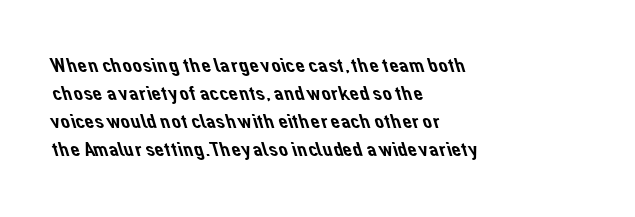
{"underline": "no", "align": "left", "line_spacing": "normal", "line_spacing_ratio": 1.34, "letter_spacing": "normal", "letter_spacing_em": 0.0, "glyph_px": 21}
